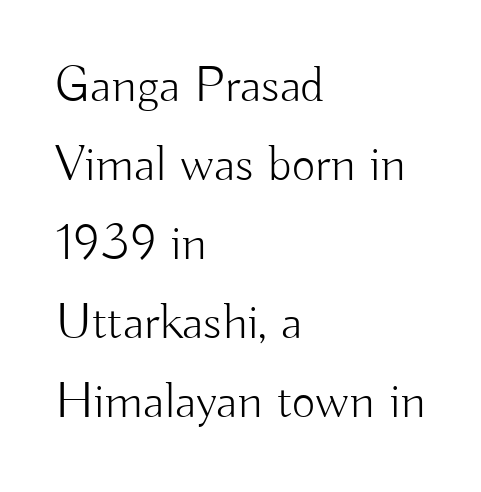
{"serif": "no", "italic": "no", "bold": "no", "weight": "light", "width": "normal", "stroke_contrast": "low", "x_height": "small", "monospaced": "no", "underline": "no", "align": "left", "line_spacing": "normal", "line_spacing_ratio": 1.55, "letter_spacing": "normal", "letter_spacing_em": 0.0, "glyph_px": 51}
